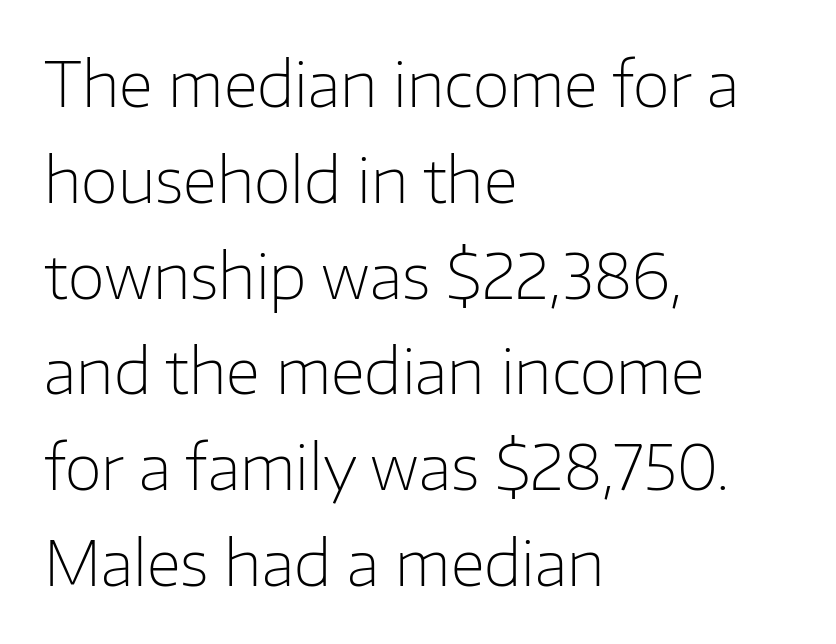
{"serif": "no", "italic": "no", "bold": "no", "weight": "light", "width": "normal", "stroke_contrast": "low", "x_height": "medium", "monospaced": "no", "underline": "no", "align": "left", "line_spacing": "normal", "line_spacing_ratio": 1.57, "letter_spacing": "normal", "letter_spacing_em": 0.0, "glyph_px": 61}
